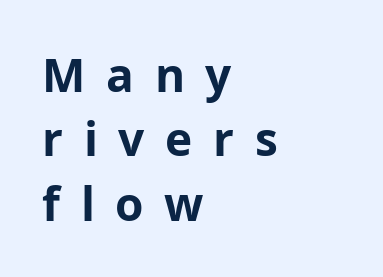
The image shows 46 px bold sans-serif type, upright; set left-aligned, normal line spacing (1.4x), unusually wide letter spacing (+0.45 em), not underlined; low stroke contrast and a medium x-height.
